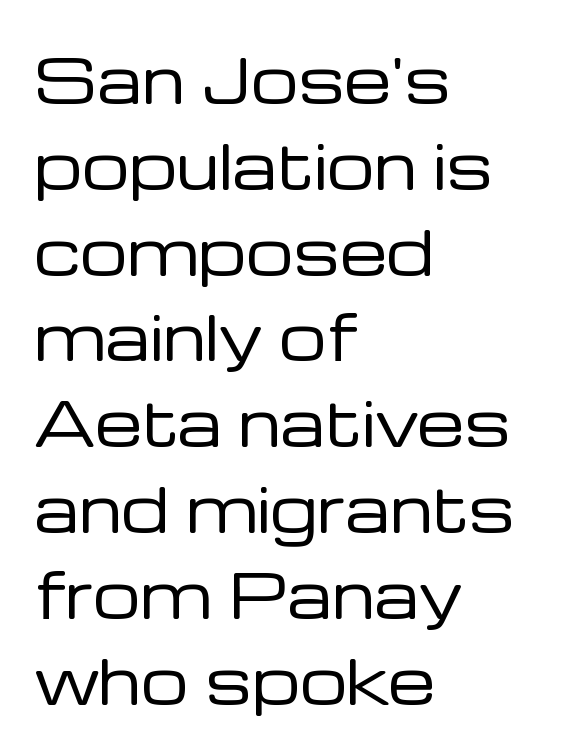
Q: Is the text bold? A: No.
Q: Is the text italic (slanted)? A: No, it is upright.
Q: Is the typeface a serif or a sans-serif typeface? A: Sans-serif.
Q: Is the text underlined? A: No.
Q: How is the paragraph aligned? A: Left-aligned.
Q: Is the spacing between letters normal or unusually wide? A: Normal.
Q: Is the spacing between lines tight, normal or loose? A: Normal.
Q: Width (condensed, normal, or wide)? A: Normal.
Q: Stroke contrast? A: Low.
Q: x-height? A: Medium.
Q: Monospaced? A: No.
